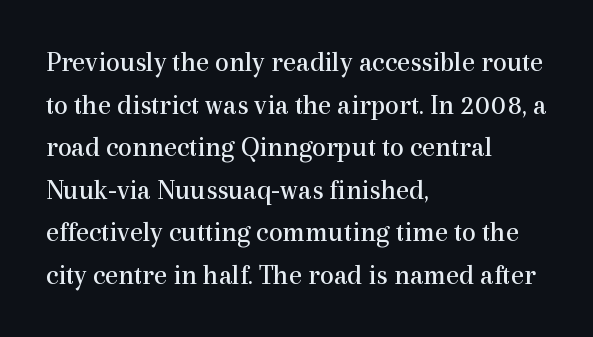
Q: Is the text bold? A: No.
Q: Is the text italic (slanted)? A: No, it is upright.
Q: Is the typeface a serif or a sans-serif typeface? A: Serif.
Q: Is the text underlined? A: No.
Q: How is the paragraph aligned? A: Left-aligned.
Q: Is the spacing between letters normal or unusually wide? A: Normal.
Q: Is the spacing between lines tight, normal or loose? A: Normal.
Q: Width (condensed, normal, or wide)? A: Normal.
Q: x-height? A: Medium.
Q: Monospaced? A: No.
